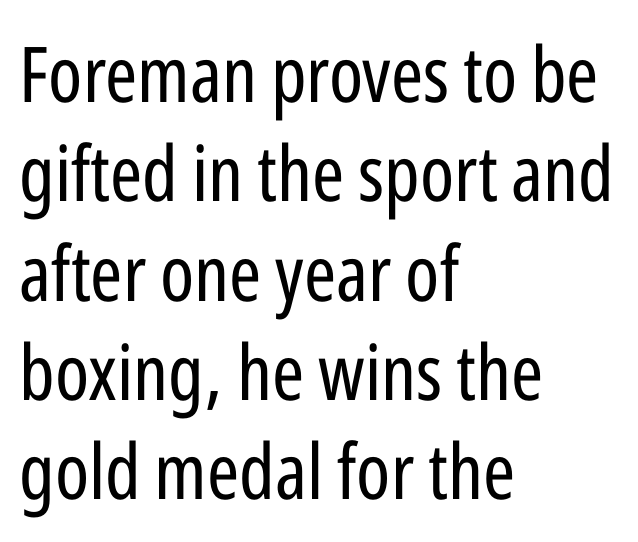
{"serif": "no", "italic": "no", "bold": "no", "weight": "regular", "width": "condensed", "stroke_contrast": "low", "x_height": "medium", "monospaced": "no", "underline": "no", "align": "left", "line_spacing": "normal", "line_spacing_ratio": 1.29, "letter_spacing": "normal", "letter_spacing_em": 0.0, "glyph_px": 77}
